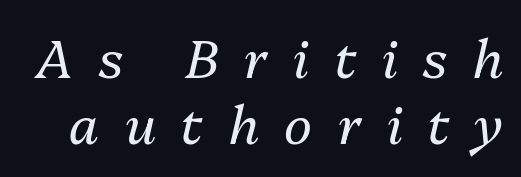
The image shows 53 px regular-weight type, italic (leaning right); set normal line spacing (1.25x), unusually wide letter spacing (+0.48 em), not underlined; medium stroke contrast and a medium x-height.
